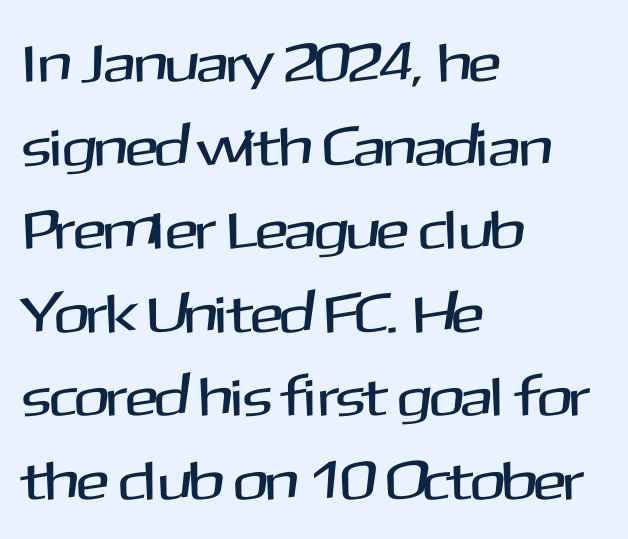
The typeface chosen for these lines omits serifs. This sample has the flowing, uneven cadence of proportional lettering. The gap between lines stays unmarked. Tracking here is standard; glyphs follow each other at the usual distance.
